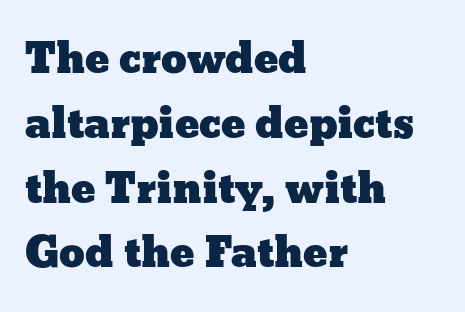
Q: Is the text italic (slanted)? A: No, it is upright.
Q: Is the text underlined? A: No.
Q: How is the paragraph aligned? A: Left-aligned.
Q: Is the spacing between letters normal or unusually wide? A: Normal.
Q: Is the spacing between lines tight, normal or loose? A: Normal.
Q: Width (condensed, normal, or wide)? A: Wide.
Q: Stroke contrast? A: Low.
Q: x-height? A: Medium.
Q: Monospaced? A: No.
